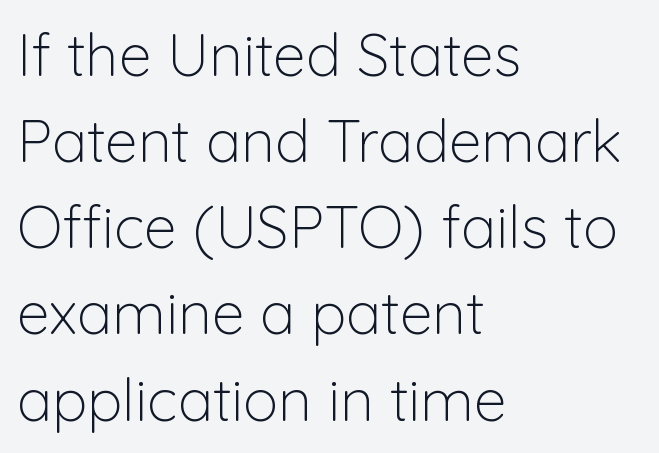
These lines are rendered in a variable-pitch font. Notice how the stems are strictly vertical — no italics here. Does the leading feel generous? No, just average. Decoration check: the copy has no underline. Layout note: lines flush left. Is the type heavy? It reads as light-to-regular instead.
